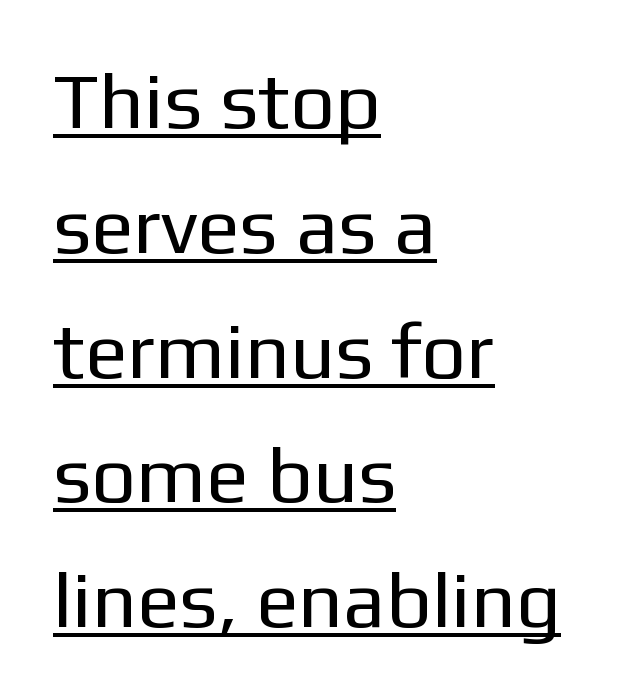
Italic? Not at all — the glyphs are vertical. Heft: none added — not bold. The space between consecutive lines is moderate. The letters sit at their default tracking, neither squeezed nor spread. Like a heading marked for emphasis, these lines bear an underscore. Each letter keeps its own natural width here, so spacing adapts to shape.
